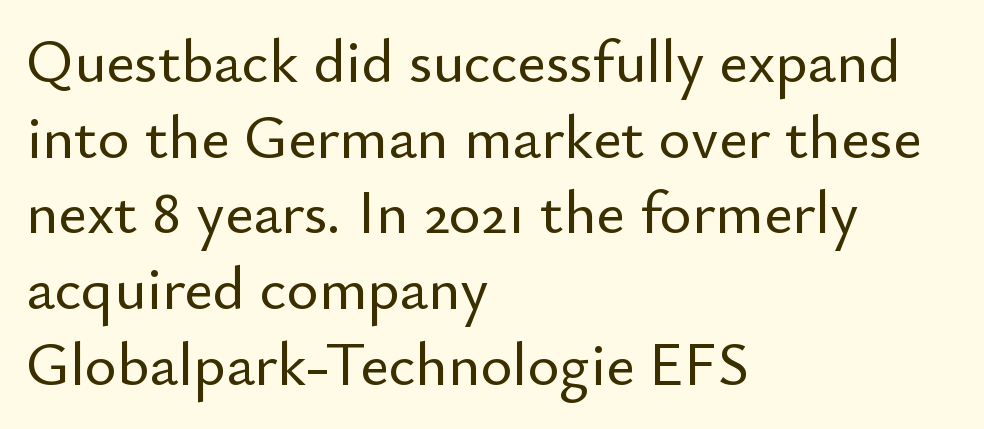
{"serif": "no", "italic": "no", "width": "normal", "stroke_contrast": "low", "x_height": "small", "monospaced": "no", "underline": "no", "align": "left", "line_spacing_ratio": 1.24, "letter_spacing": "normal", "letter_spacing_em": 0.0, "glyph_px": 61}
